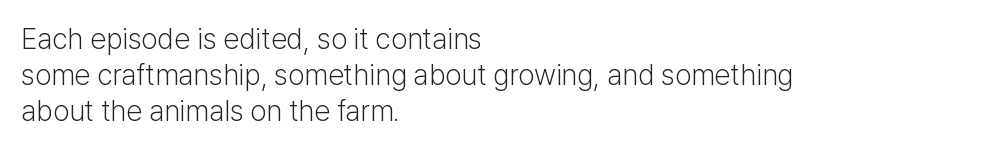
The space beneath each line is pristine and unruled. Between one letter and the next there's only the usual sliver of space. Casual observation: everything's shoved over to the left. Each new line begins a customary step beneath the previous one.
